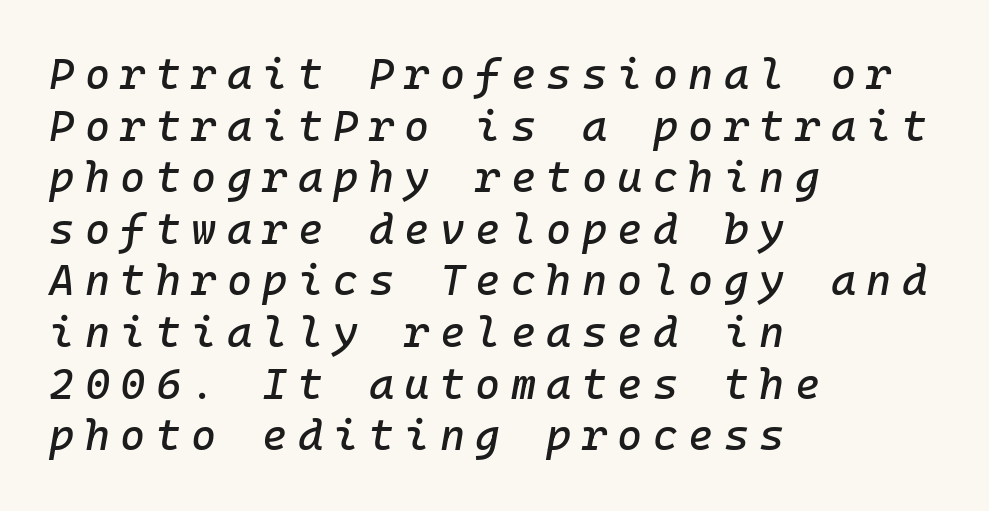
{"italic": "yes", "lean": "right", "slant_degrees": 10, "width": "normal", "stroke_contrast": "low", "x_height": "medium", "underline": "no", "align": "left", "line_spacing_ratio": 1.2, "letter_spacing": "wide", "letter_spacing_em": 0.24, "glyph_px": 43}
